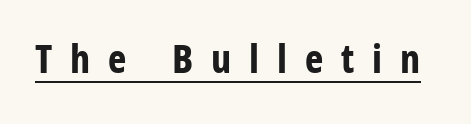
The image shows 39 px bold, condensed sans-serif type, upright; set unusually wide letter spacing (+0.46 em), underlined; low stroke contrast and a large x-height.
